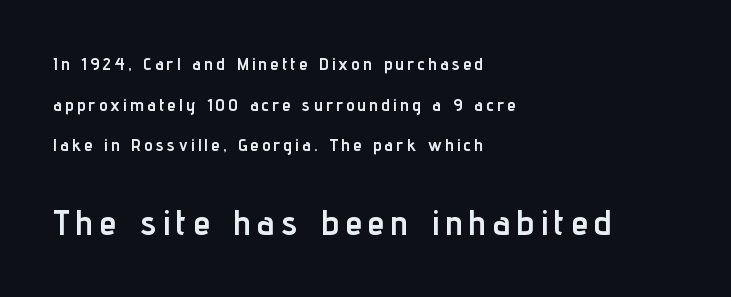
The image shows 34 px semibold, condensed sans-serif type, upright; set left-aligned, loose line spacing (2.39x), unusually wide letter spacing (+0.2 em), not underlined; the second (bottom) block is 2.0x larger; low stroke contrast and a medium x-height.
